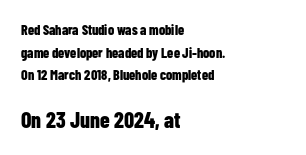
Q: Is the text bold? A: Yes.
Q: Is the text italic (slanted)? A: No, it is upright.
Q: Is the text underlined? A: No.
Q: How is the paragraph aligned? A: Left-aligned.
Q: Is the spacing between letters normal or unusually wide? A: Normal.
Q: Is the spacing between lines tight, normal or loose? A: Normal.
Q: Which block of text is set in a larger size, the first (top) or the second (bottom)? A: The second (bottom) one.
